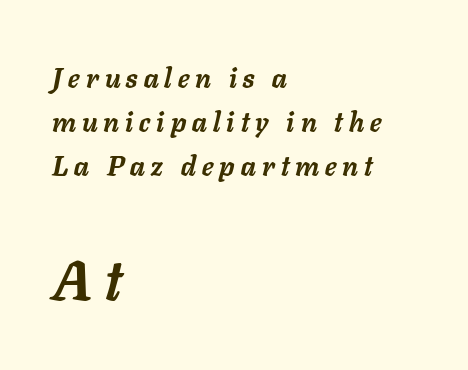
The image shows 56 px semibold type, italic (leaning right); set left-aligned, normal line spacing (1.58x), unusually wide letter spacing (+0.22 em), not underlined; the second (bottom) block is 2.0x larger; low stroke contrast and a medium x-height.
